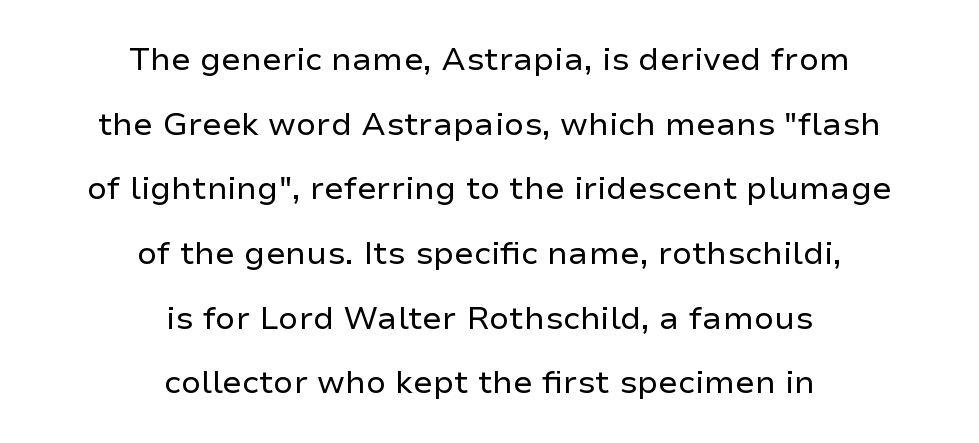
Whoever set this chose breathing room over compactness in the vertical rhythm. It's the straight-up-and-down kind of type. Compared with typical body copy, the letter spacing here is the same. The paragraph has two soft edges and a firm central axis. Quick note: underline off.
